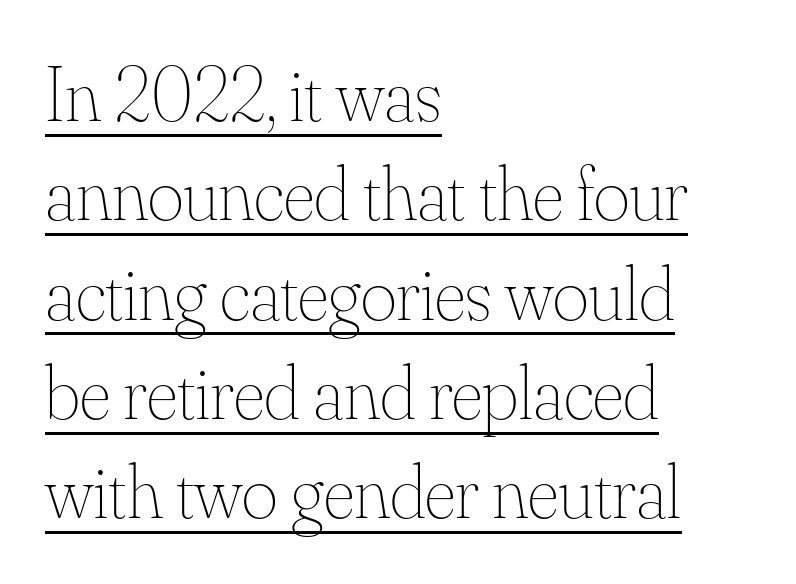
Q: Is the text bold? A: No.
Q: Is the text italic (slanted)? A: No, it is upright.
Q: Is the text underlined? A: Yes.
Q: How is the paragraph aligned? A: Left-aligned.
Q: Is the spacing between letters normal or unusually wide? A: Normal.
Q: Is the spacing between lines tight, normal or loose? A: Normal.
Q: Width (condensed, normal, or wide)? A: Normal.
Q: Stroke contrast? A: Medium.
Q: x-height? A: Small.
Q: Monospaced? A: No.
